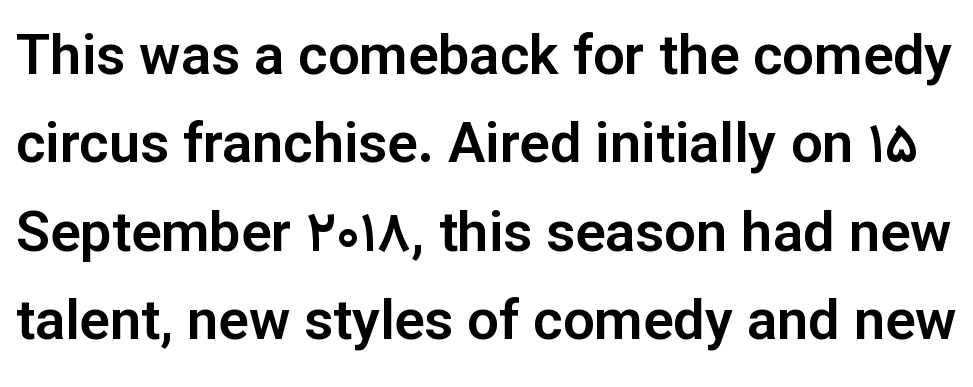
The image shows 56 px sans-serif type, upright; set normal line spacing (1.58x), normal letter spacing, not underlined; low stroke contrast and a medium x-height.
